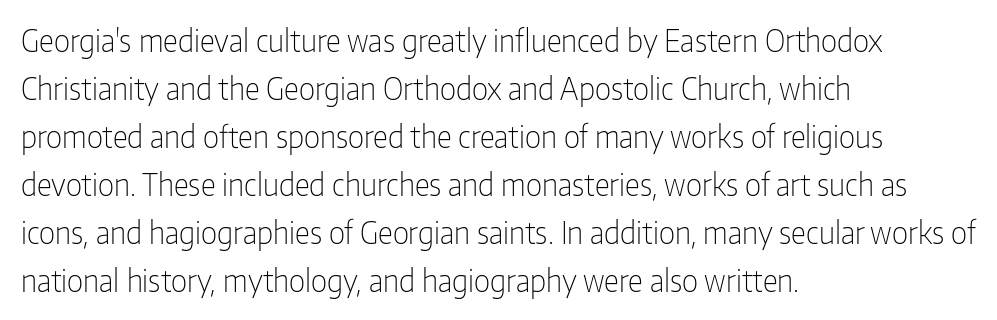
The rendering uses natural spacing where letterforms have individual widths. This reads as an unemphasized weight, regular at the heaviest. This sample is left-justified, so line endings fall wherever the words run out. Tracking value appears to be zero — textbook default spacing. Each new line begins a customary step beneath the previous one. Do the letters lean? They stand straight.
